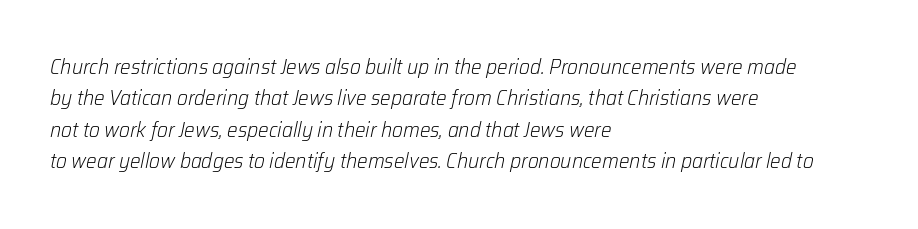
{"italic": "yes", "lean": "right", "slant_degrees": 12, "bold": "no", "underline": "no", "align": "left", "line_spacing": "normal", "line_spacing_ratio": 1.5, "letter_spacing": "normal", "letter_spacing_em": 0.0, "glyph_px": 21}
